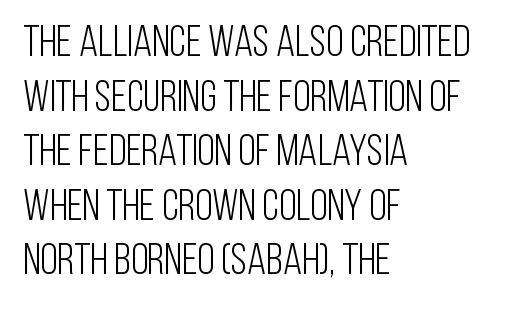
Summary of weight: not heavy and not bold. Where is the straight margin? On the left. Notice how the stems are strictly vertical — no italics here. Font category for this specimen: sans-serif.
